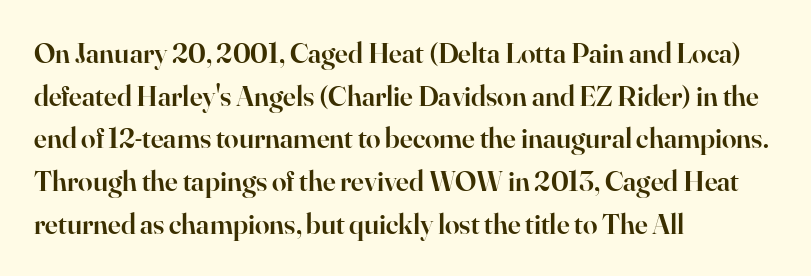
The image shows 29 px semibold serif type, upright; set left-aligned, normal line spacing (1.47x), normal letter spacing, not underlined; high stroke contrast and a small x-height.
